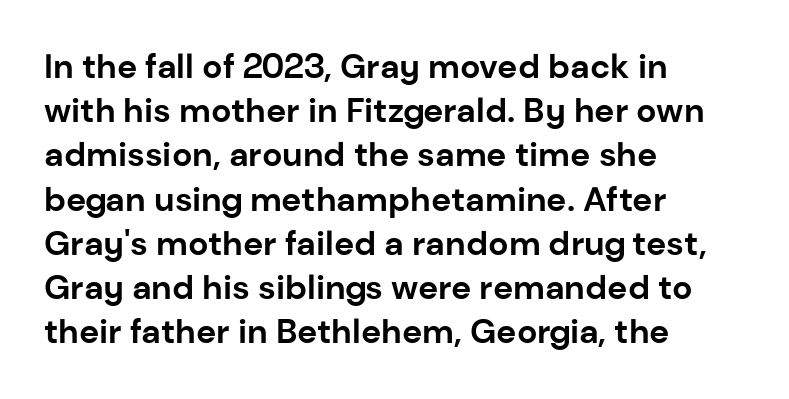
{"serif": "no", "italic": "no", "bold": "yes", "weight": "bold", "width": "normal", "stroke_contrast": "low", "x_height": "medium", "monospaced": "no", "underline": "no", "align": "left", "line_spacing": "normal", "line_spacing_ratio": 1.3, "letter_spacing": "normal", "letter_spacing_em": 0.0, "glyph_px": 34}
